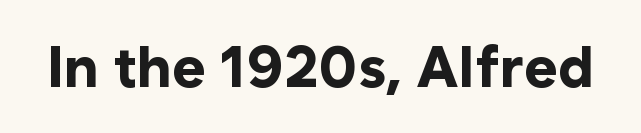
{"serif": "no", "italic": "no", "bold": "yes", "weight": "bold", "width": "normal", "stroke_contrast": "low", "x_height": "medium", "monospaced": "no", "underline": "no", "letter_spacing": "normal", "letter_spacing_em": 0.0, "glyph_px": 57}
